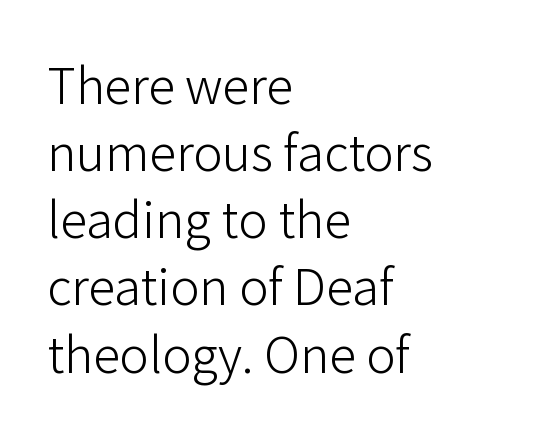
The image shows 49 px light sans-serif type, upright; set left-aligned, normal line spacing (1.37x), normal letter spacing, not underlined; low stroke contrast and a medium x-height.
